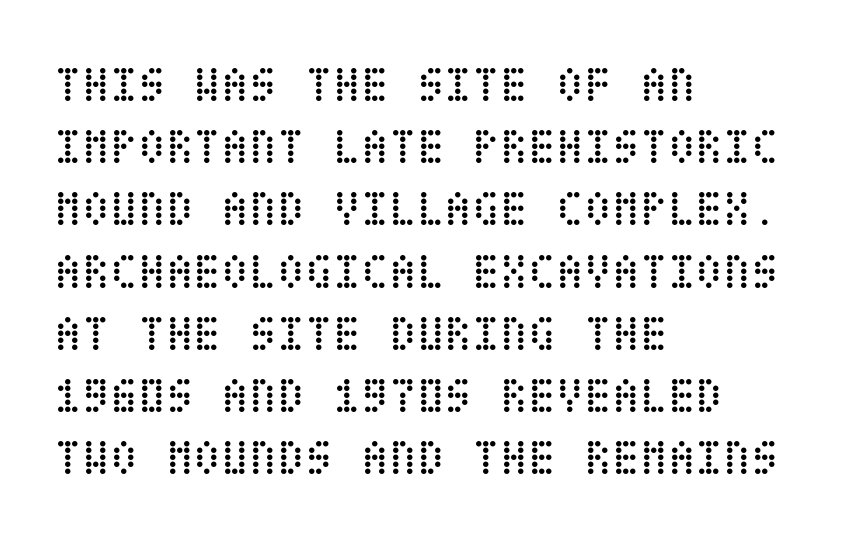
The image shows 51 px regular-weight, condensed type, upright; set left-aligned, line spacing 1.22x, normal letter spacing, not underlined; low stroke contrast and a large x-height.
